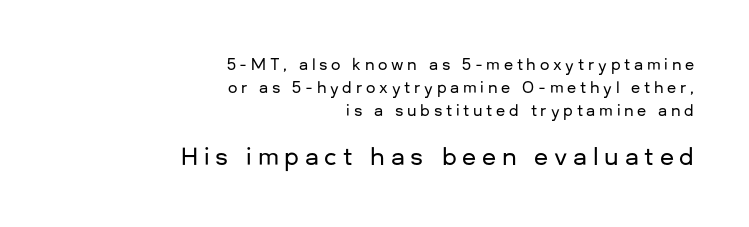
Q: Is the text italic (slanted)? A: No, it is upright.
Q: Is the text underlined? A: No.
Q: How is the paragraph aligned? A: Right-aligned.
Q: Is the spacing between letters normal or unusually wide? A: Unusually wide.
Q: Is the spacing between lines tight, normal or loose? A: Normal.
Q: Which block of text is set in a larger size, the first (top) or the second (bottom)? A: The second (bottom) one.
